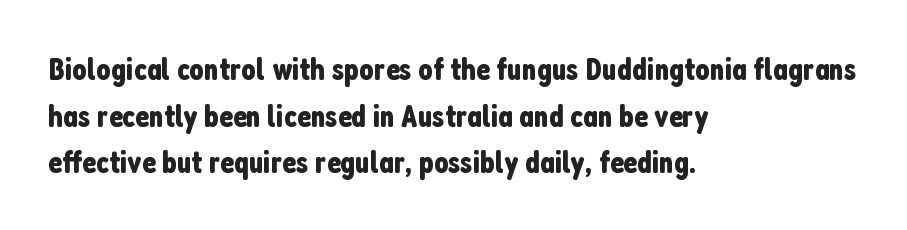
{"serif": "no", "italic": "no", "width": "condensed", "stroke_contrast": "low", "x_height": "medium", "monospaced": "no", "underline": "no", "align": "left", "line_spacing": "normal", "line_spacing_ratio": 1.46, "letter_spacing": "normal", "letter_spacing_em": 0.0, "glyph_px": 32}
